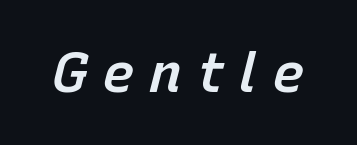
{"italic": "yes", "lean": "right", "slant_degrees": 15, "bold": "semi", "weight": "semibold", "width": "normal", "stroke_contrast": "low", "x_height": "medium", "monospaced": "no", "underline": "no", "letter_spacing": "wide", "letter_spacing_em": 0.26, "glyph_px": 55}
